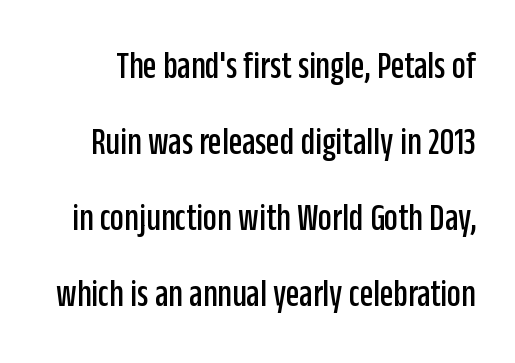
I'd call this a sans setting — the letters go barefoot. The passage shown stacks its lines with a broad gap. Character widths vary here, with narrow letters taking less room than wide ones. Quick note: not italic, upright. Nobody drew a line under any word here.
